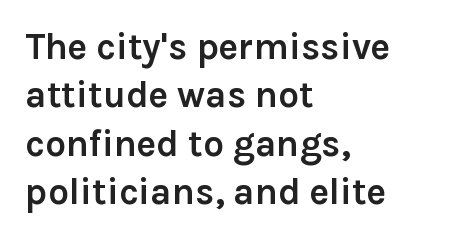
{"serif": "no", "italic": "no", "bold": "yes", "weight": "semibold", "width": "normal", "x_height": "medium", "monospaced": "no", "underline": "no", "align": "left", "line_spacing": "normal", "line_spacing_ratio": 1.31, "letter_spacing": "normal", "letter_spacing_em": 0.0, "glyph_px": 37}
